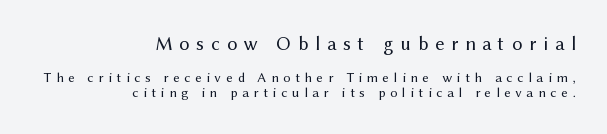
Look at the glyph heights: the upper group is clearly the bigger setting. Rule under the text: the space is simply empty. Short and long lines alike share a common ending point at right. This is the regular roman posture of the typeface. In terms of letterspacing, this is a distinctly airy, spread setting. Stems here are at most as thick as an everyday book face.
